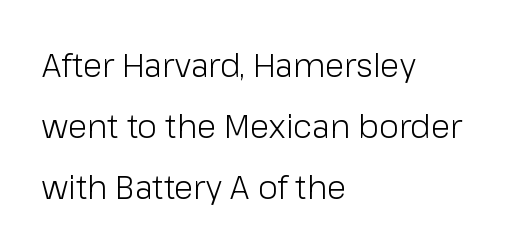
The strokes are not fattened; the text isn't bold. Letterform terminals end flat and unadorned throughout the passage. Words float on clear page, feet unadorned. This is roman type, the default non-slanted kind. Short note: letters normally spaced.
